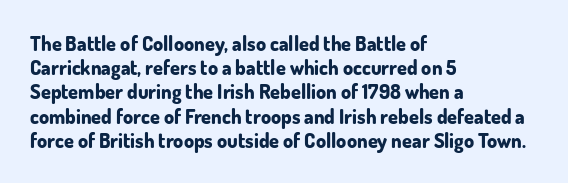
The image shows 20 px bold type, upright; set left-aligned, line spacing 1.21x, normal letter spacing, not underlined.
